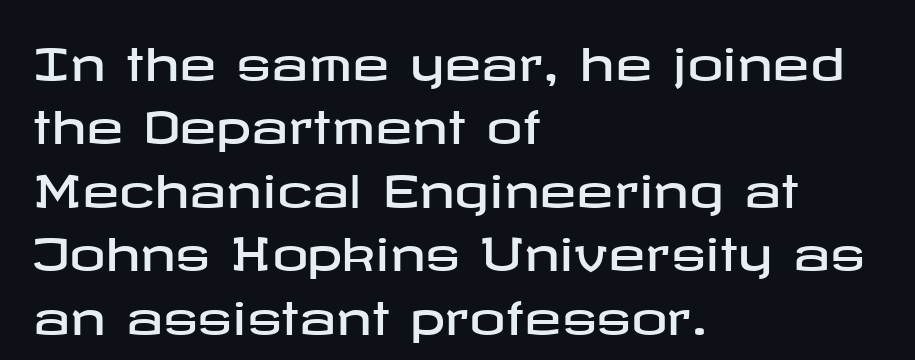
The image shows 45 px wide sans-serif type, upright; set left-aligned, normal line spacing (1.41x), normal letter spacing, not underlined; low stroke contrast and a medium x-height.
